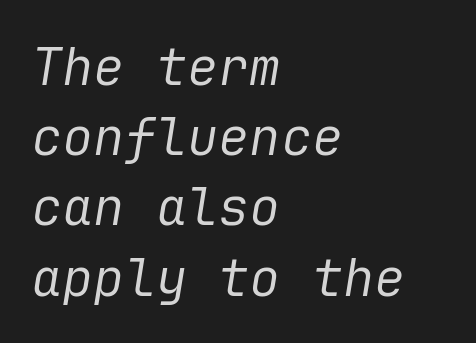
Q: Is the text bold? A: No.
Q: Is the text italic (slanted)? A: Yes, it leans right by about 9 degrees.
Q: Is the text underlined? A: No.
Q: How is the paragraph aligned? A: Left-aligned.
Q: Is the spacing between letters normal or unusually wide? A: Normal.
Q: Is the spacing between lines tight, normal or loose? A: Normal.
Q: Width (condensed, normal, or wide)? A: Normal.
Q: Stroke contrast? A: Low.
Q: x-height? A: Medium.
